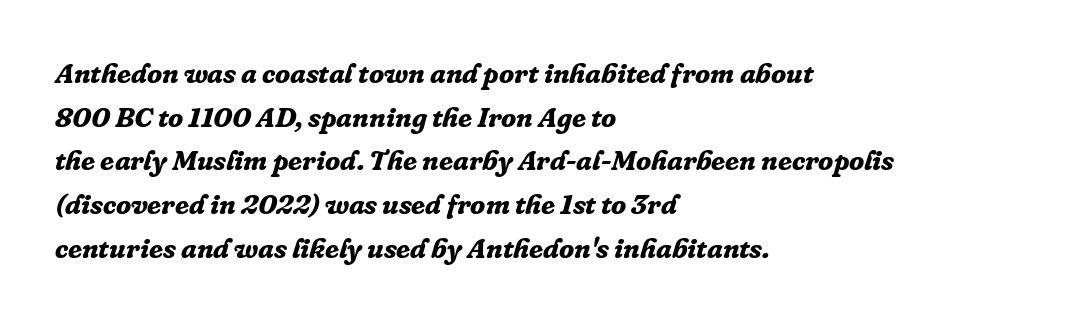
Designer's note — italics engaged. The passage shown is not underscored anywhere. Line starts are locked; line ends wander. Varying glyph widths throughout — classic text-font behaviour. These lines sit exactly where default settings would place them.
